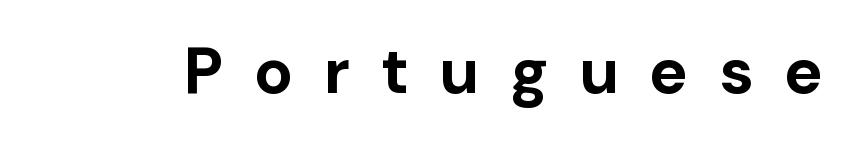
{"serif": "no", "italic": "no", "bold": "yes", "weight": "bold", "width": "normal", "stroke_contrast": "low", "x_height": "medium", "monospaced": "no", "underline": "no", "letter_spacing": "wide", "letter_spacing_em": 0.47, "glyph_px": 65}
